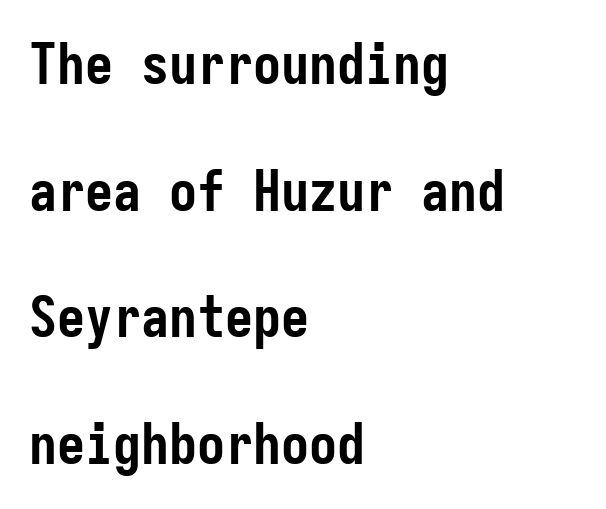
{"serif": "no", "italic": "no", "bold": "yes", "weight": "semibold", "width": "condensed", "stroke_contrast": "low", "x_height": "medium", "monospaced": "yes", "underline": "no", "align": "left", "line_spacing": "loose", "line_spacing_ratio": 2.26, "letter_spacing": "normal", "letter_spacing_em": 0.0, "glyph_px": 56}
